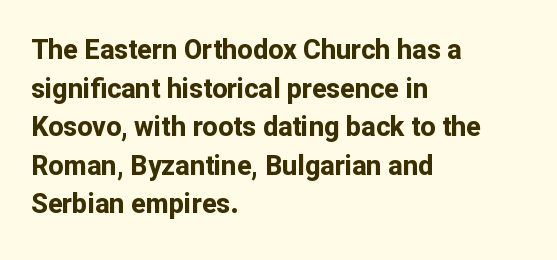
The image shows 27 px bold type, upright; set left-aligned, normal line spacing (1.43x), normal letter spacing, not underlined.
